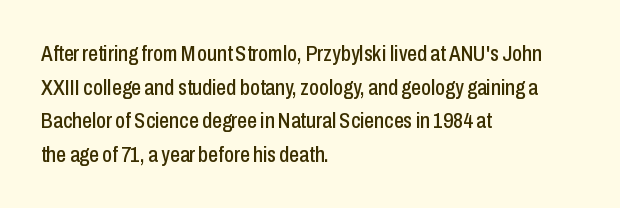
The image shows 22 px text type, upright; set left-aligned, normal line spacing (1.53x), normal letter spacing, not underlined.
